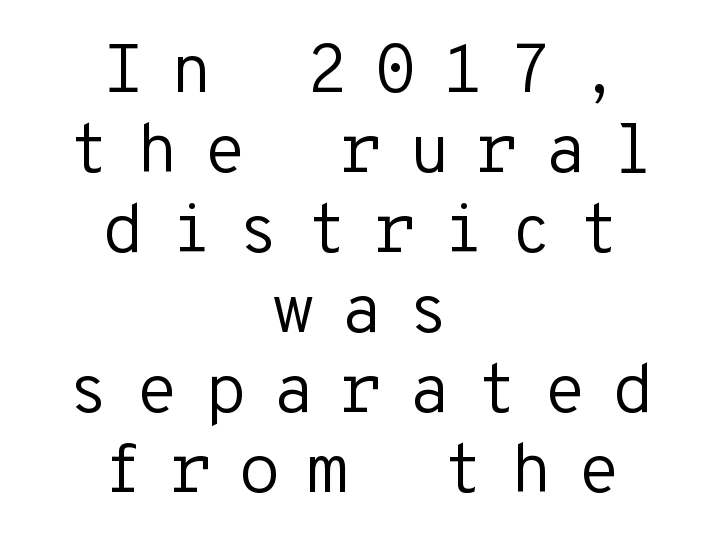
Q: Is the text bold? A: No.
Q: Is the text italic (slanted)? A: No, it is upright.
Q: Is the typeface a serif or a sans-serif typeface? A: Sans-serif.
Q: Is the text underlined? A: No.
Q: How is the paragraph aligned? A: Centered.
Q: Is the spacing between letters normal or unusually wide? A: Unusually wide.
Q: Width (condensed, normal, or wide)? A: Normal.
Q: Stroke contrast? A: Low.
Q: x-height? A: Medium.
Q: Monospaced? A: Yes.
